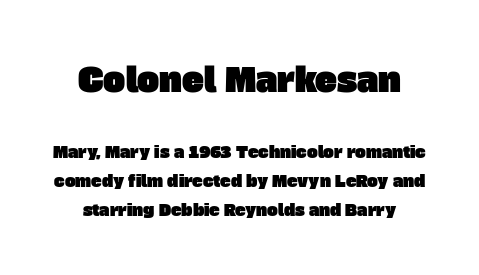
Is the letter spacing exaggerated? No — it looks like the ordinary default. A typesetter would label this face a sans. Decoration check: the copy has no underline. Looks like regular typesetting: each glyph gets only the width it needs.
